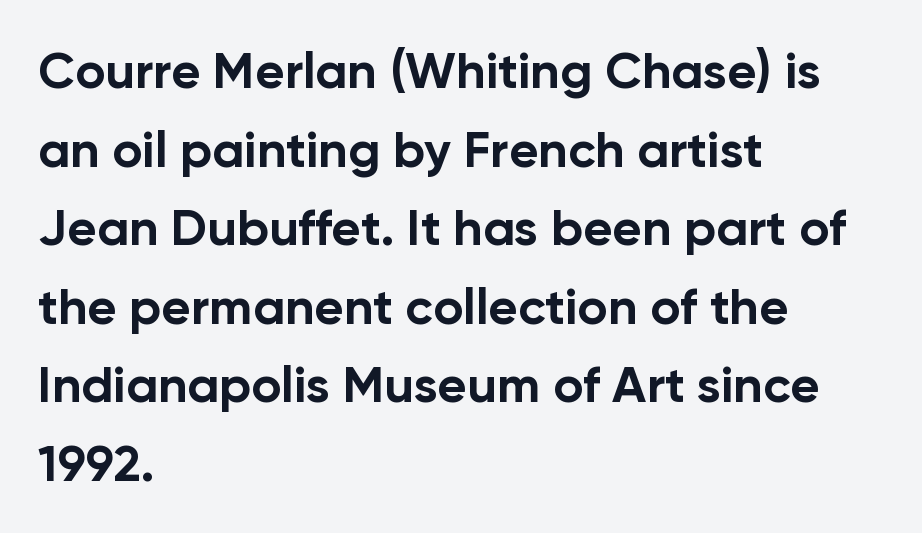
Q: Is the text bold? A: Yes.
Q: Is the text italic (slanted)? A: No, it is upright.
Q: Is the typeface a serif or a sans-serif typeface? A: Sans-serif.
Q: Is the text underlined? A: No.
Q: How is the paragraph aligned? A: Left-aligned.
Q: Is the spacing between letters normal or unusually wide? A: Normal.
Q: Is the spacing between lines tight, normal or loose? A: Normal.
Q: Width (condensed, normal, or wide)? A: Normal.
Q: Stroke contrast? A: Low.
Q: x-height? A: Medium.
Q: Monospaced? A: No.
